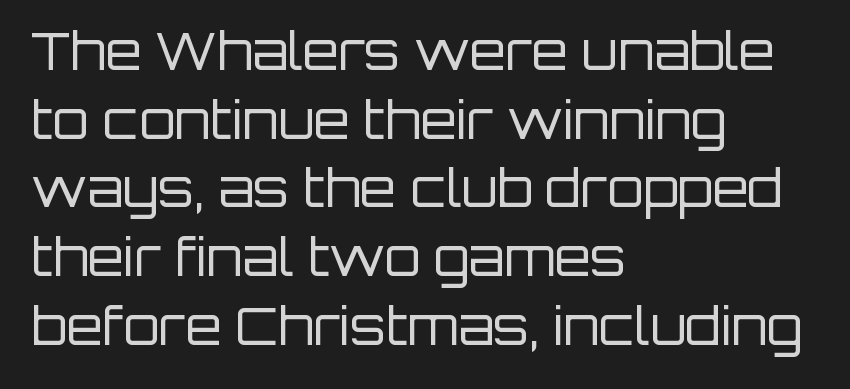
Each letter's strokes conclude bluntly, with no projecting serifs. This rendering uses left alignment, leaving the right contour irregular. This reads as an unemphasized weight, regular at the heaviest. The space between consecutive lines is moderate. Character widths vary here, with narrow letters taking less room than wide ones.
